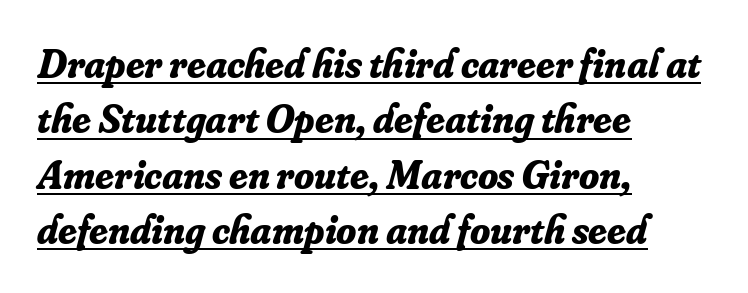
The image shows 41 px bold serif type, italic (leaning right); set left-aligned, normal line spacing (1.35x), normal letter spacing, underlined; low stroke contrast and a small x-height.
